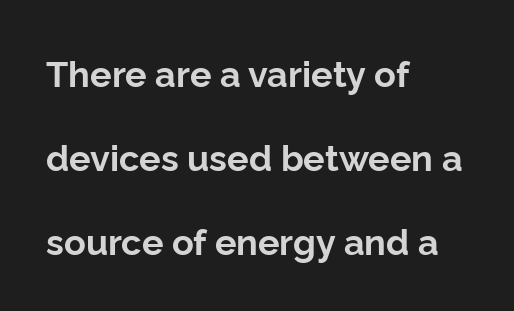
Q: Is the text bold? A: Yes.
Q: Is the text italic (slanted)? A: No, it is upright.
Q: Is the typeface a serif or a sans-serif typeface? A: Sans-serif.
Q: Is the text underlined? A: No.
Q: How is the paragraph aligned? A: Left-aligned.
Q: Is the spacing between letters normal or unusually wide? A: Normal.
Q: Is the spacing between lines tight, normal or loose? A: Loose.
Q: Width (condensed, normal, or wide)? A: Normal.
Q: Stroke contrast? A: Low.
Q: x-height? A: Medium.
Q: Monospaced? A: No.
